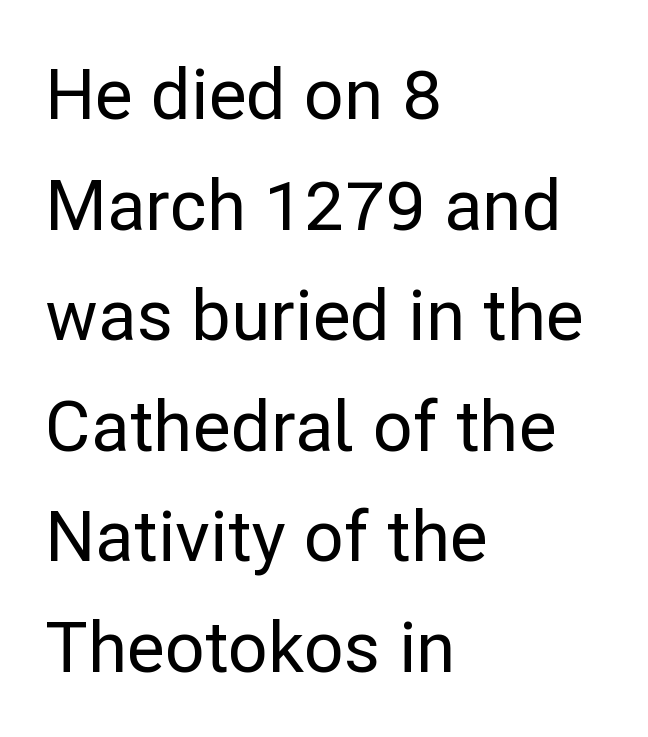
The axis of the letterforms is exactly vertical. What's the leading like? Ordinary, nothing unusual. Font category for this specimen: sans-serif. Visually the block forms a straight wall on the left and a jagged coastline on the right. Here the designer chose a conventional face with non-uniform glyph widths. The letterforms sit shoulder to shoulder at normal distance.
